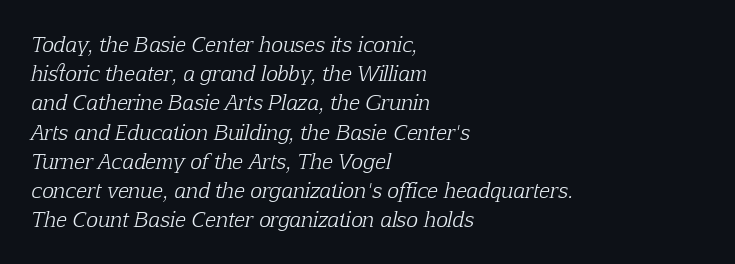
{"italic": "yes", "lean": "right", "slant_degrees": 12, "bold": "no", "underline": "no", "align": "left", "line_spacing": "normal", "line_spacing_ratio": 1.46, "letter_spacing": "normal", "letter_spacing_em": 0.0, "glyph_px": 20}
